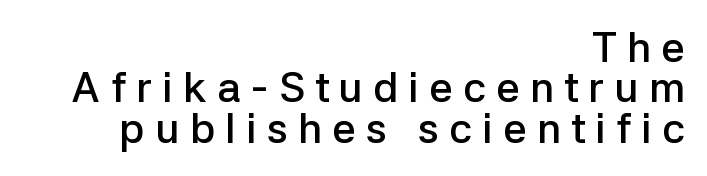
The axis of the letterforms is exactly vertical. A somewhat darkened texture: the type is semibold rather than bold. Line ends are locked; line starts wander. Think of a printed novel: that variable character pitch is what you see here. A sans-serif font was chosen for this passage.
